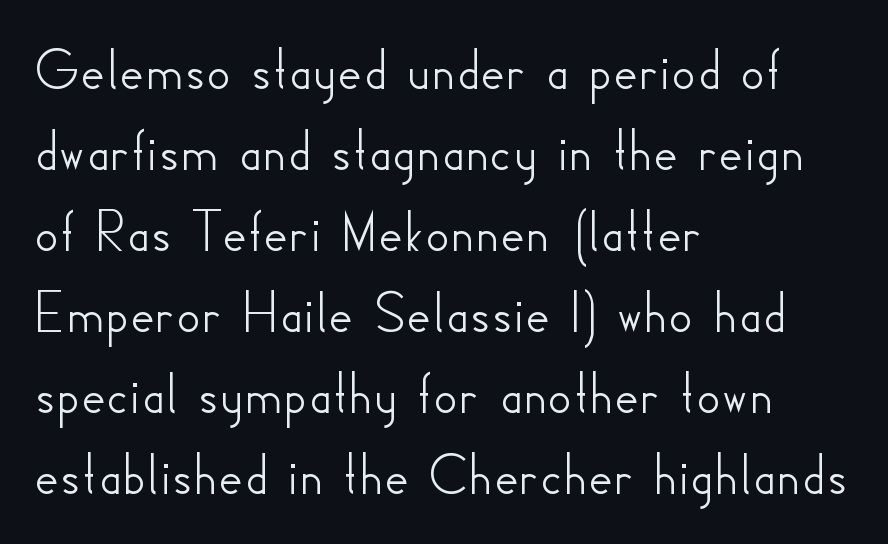
The image shows 60 px sans-serif type, upright; set left-aligned, normal line spacing (1.35x), normal letter spacing, not underlined; low stroke contrast and a small x-height.
